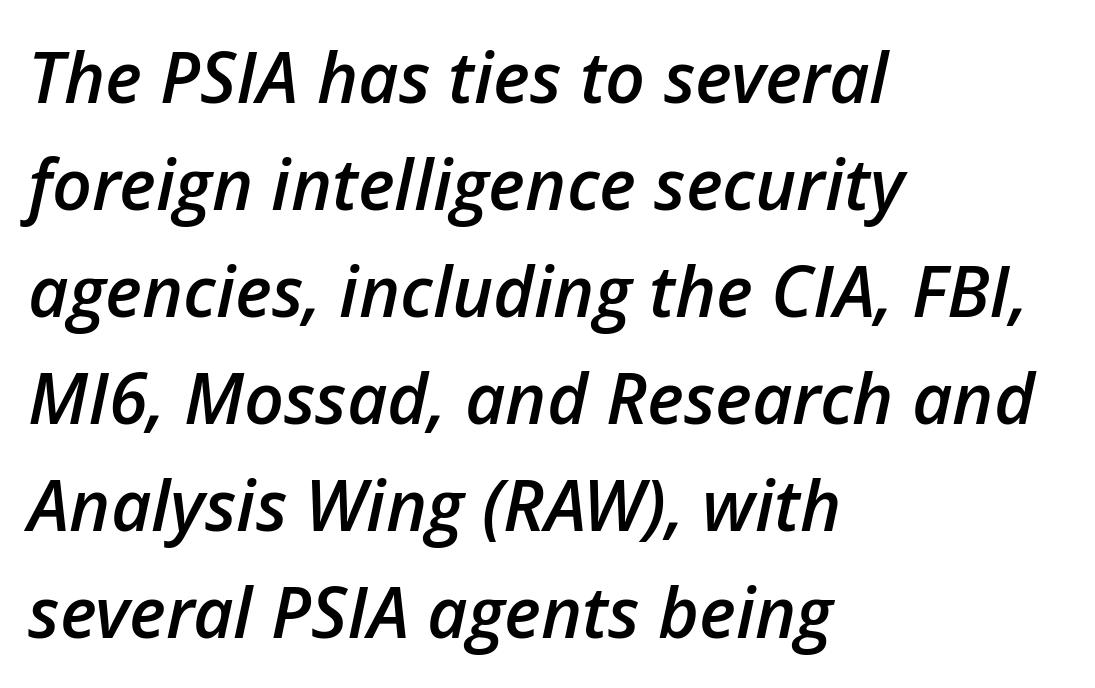
The image shows 70 px semibold type, italic (leaning right); set left-aligned, normal line spacing (1.53x), normal letter spacing, not underlined; low stroke contrast and a medium x-height.
